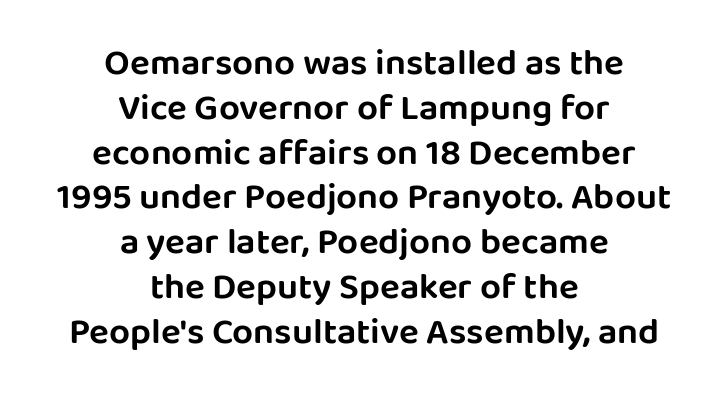
{"serif": "no", "italic": "no", "width": "normal", "stroke_contrast": "low", "x_height": "large", "monospaced": "no", "underline": "no", "align": "center", "line_spacing_ratio": 1.21, "letter_spacing": "normal", "letter_spacing_em": 0.0, "glyph_px": 37}
